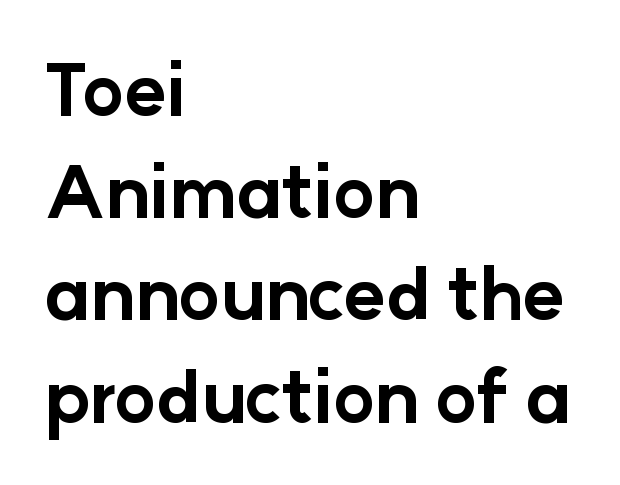
{"serif": "no", "italic": "no", "bold": "yes", "weight": "bold", "width": "normal", "stroke_contrast": "low", "x_height": "medium", "monospaced": "no", "underline": "no", "align": "left", "line_spacing": "normal", "line_spacing_ratio": 1.44, "letter_spacing": "normal", "letter_spacing_em": 0.0, "glyph_px": 71}
